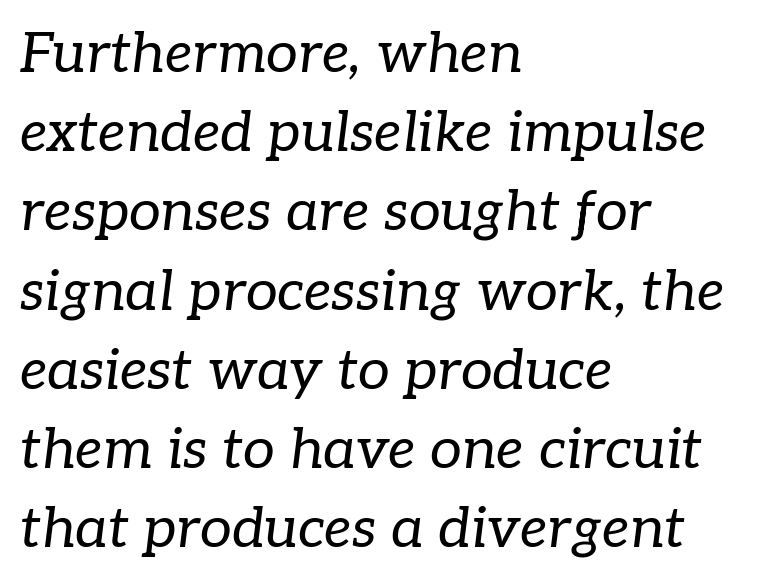
Letters have the restrained weight of plain body copy at most. Quick note: underline off. Style check: oblique. Compared with a centered layout, this one pins lines to the left instead. The text was rendered using a seriffed face with decorative stroke endings.
